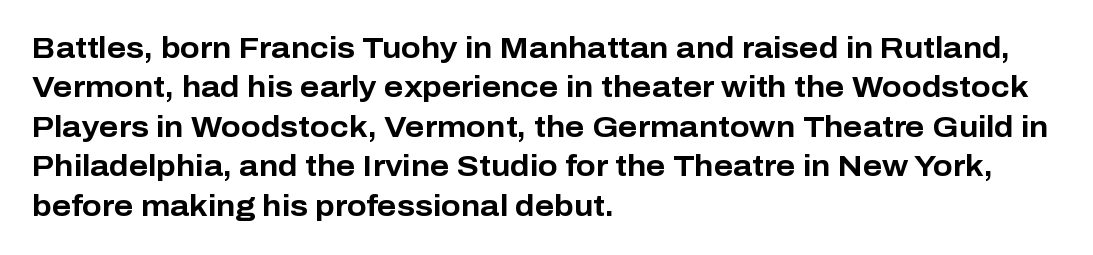
Q: Is the text bold? A: Yes.
Q: Is the text italic (slanted)? A: No, it is upright.
Q: Is the typeface a serif or a sans-serif typeface? A: Sans-serif.
Q: Is the text underlined? A: No.
Q: How is the paragraph aligned? A: Left-aligned.
Q: Is the spacing between letters normal or unusually wide? A: Normal.
Q: Is the spacing between lines tight, normal or loose? A: Normal.
Q: Width (condensed, normal, or wide)? A: Normal.
Q: Stroke contrast? A: Low.
Q: x-height? A: Medium.
Q: Monospaced? A: No.
